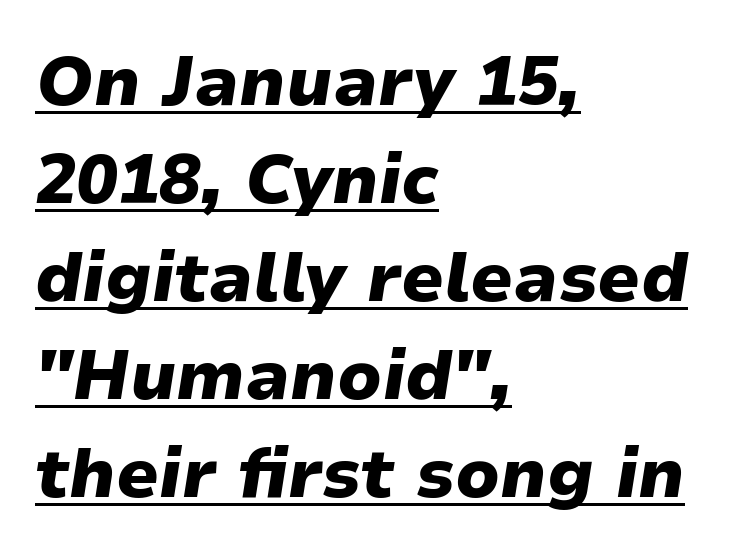
Decoration check: the copy is underlined. Reading down the block, your eye returns to a fixed left position each line. If you measured baseline to baseline, you'd find a middling distance. Italic? Definitely — the glyphs are oblique.
